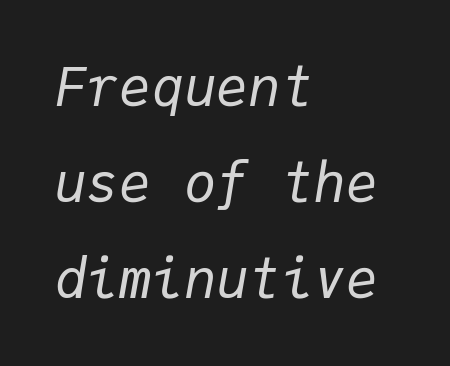
Q: Is the text bold? A: No.
Q: Is the text italic (slanted)? A: Yes, it leans right by about 9 degrees.
Q: Is the text underlined? A: No.
Q: How is the paragraph aligned? A: Left-aligned.
Q: Is the spacing between letters normal or unusually wide? A: Normal.
Q: Width (condensed, normal, or wide)? A: Normal.
Q: Stroke contrast? A: Low.
Q: x-height? A: Medium.
Q: Monospaced? A: Yes.
